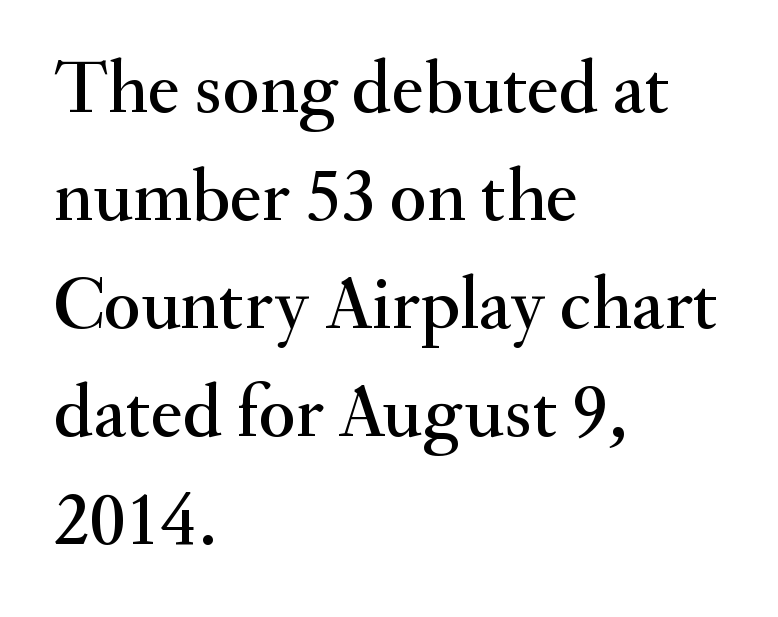
The image shows 76 px serif type, upright; set left-aligned, normal line spacing (1.42x), normal letter spacing, not underlined; medium stroke contrast and a small x-height.
